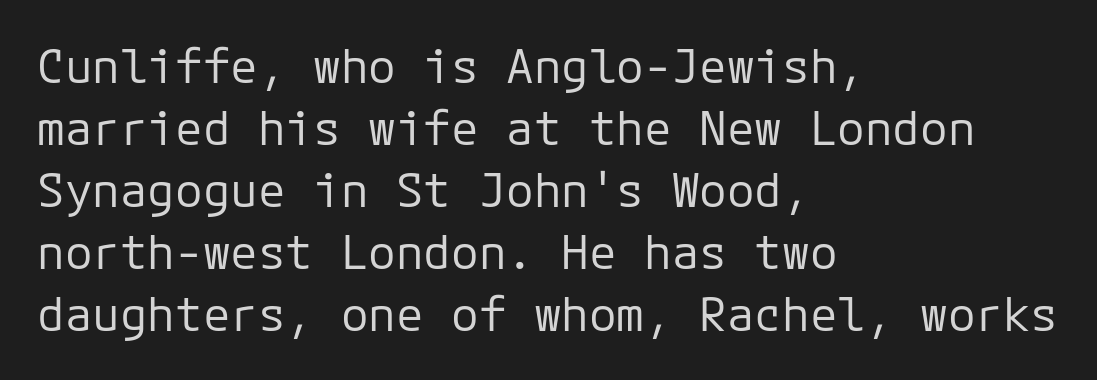
Q: Is the text bold? A: No.
Q: Is the text italic (slanted)? A: No, it is upright.
Q: Is the typeface a serif or a sans-serif typeface? A: Sans-serif.
Q: Is the text underlined? A: No.
Q: How is the paragraph aligned? A: Left-aligned.
Q: Is the spacing between letters normal or unusually wide? A: Normal.
Q: Is the spacing between lines tight, normal or loose? A: Normal.
Q: Width (condensed, normal, or wide)? A: Normal.
Q: Stroke contrast? A: Low.
Q: x-height? A: Medium.
